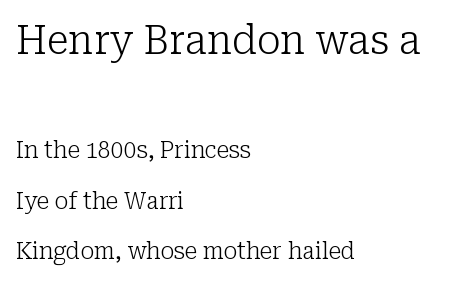
{"serif": "yes", "italic": "no", "bold": "no", "weight": "light", "width": "normal", "stroke_contrast": "low", "x_height": "medium", "monospaced": "no", "underline": "no", "align": "left", "line_spacing": "loose", "line_spacing_ratio": 2.2, "letter_spacing": "normal", "letter_spacing_em": 0.0, "larger_block": "first", "size_ratio": 1.74, "glyph_px": 40}
